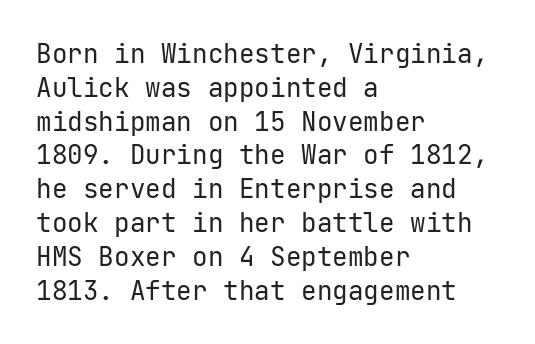
Descenders are the only things crossing below the line. Vertical strokes here are truly vertical. Compared with typical paragraphs, the rows here are spaced about the same. The setting favours the left margin, as ordinary paragraphs usually do.
